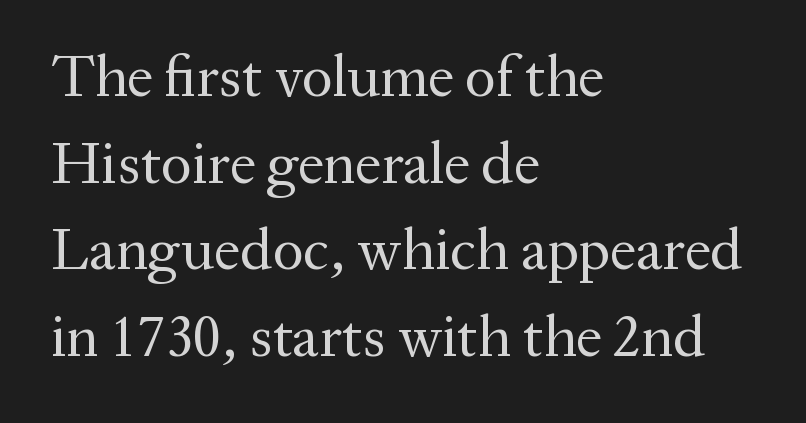
Q: Is the text bold? A: No.
Q: Is the text italic (slanted)? A: No, it is upright.
Q: Is the typeface a serif or a sans-serif typeface? A: Serif.
Q: Is the text underlined? A: No.
Q: How is the paragraph aligned? A: Left-aligned.
Q: Is the spacing between letters normal or unusually wide? A: Normal.
Q: Is the spacing between lines tight, normal or loose? A: Normal.
Q: Width (condensed, normal, or wide)? A: Normal.
Q: Stroke contrast? A: Medium.
Q: x-height? A: Medium.
Q: Monospaced? A: No.
